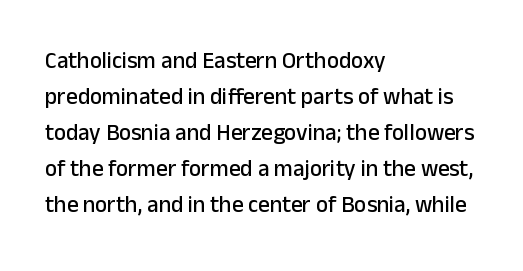
Regular leading. Check under the words: just untouched page. The type is set solid horizontally, with unmodified tracking. The paragraph has a hard left edge and a soft right edge.
